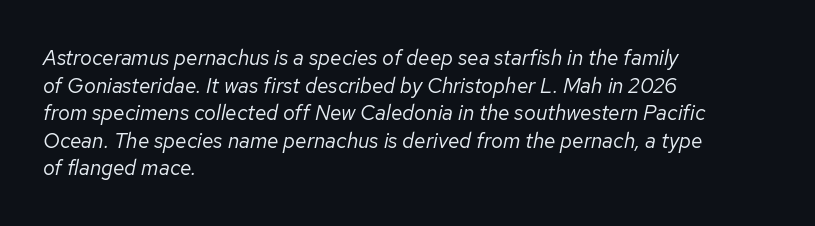
The image shows 21 px text type, italic (leaning right); set left-aligned, normal line spacing (1.31x), normal letter spacing, not underlined.
